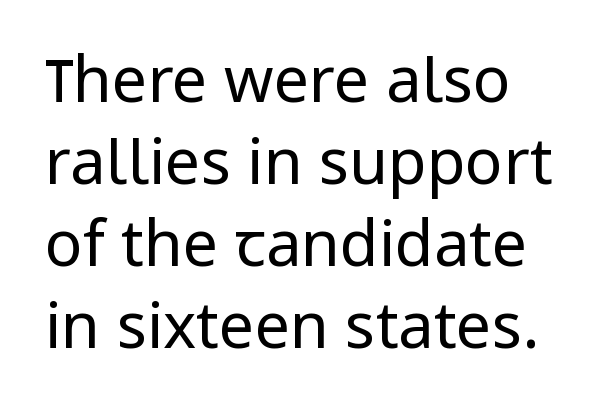
Q: Is the text bold? A: No.
Q: Is the text italic (slanted)? A: No, it is upright.
Q: Is the typeface a serif or a sans-serif typeface? A: Sans-serif.
Q: Is the text underlined? A: No.
Q: How is the paragraph aligned? A: Left-aligned.
Q: Is the spacing between letters normal or unusually wide? A: Normal.
Q: Is the spacing between lines tight, normal or loose? A: Normal.
Q: Width (condensed, normal, or wide)? A: Normal.
Q: Stroke contrast? A: Low.
Q: x-height? A: Medium.
Q: Monospaced? A: No.
